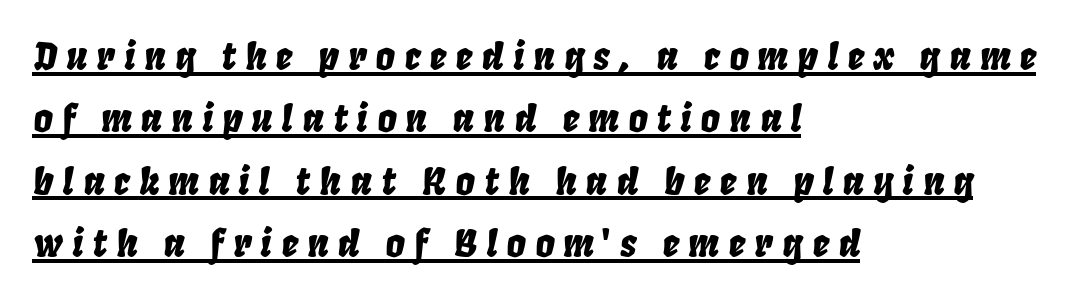
The image shows 38 px condensed type, italic (leaning right); set left-aligned, normal line spacing (1.64x), unusually wide letter spacing (+0.24 em), underlined; low stroke contrast and a large x-height.
